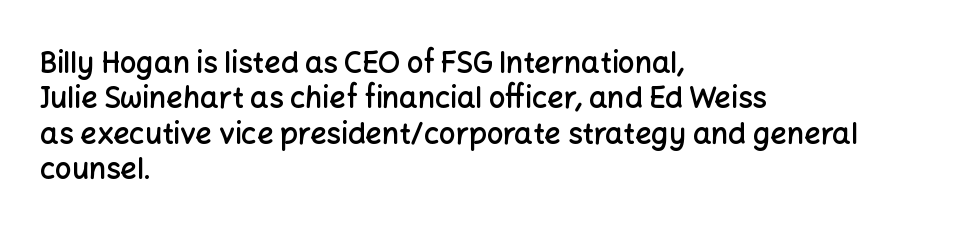
Q: Is the text bold? A: Semi-bold.
Q: Is the text italic (slanted)? A: No, it is upright.
Q: Is the typeface a serif or a sans-serif typeface? A: Sans-serif.
Q: Is the text underlined? A: No.
Q: How is the paragraph aligned? A: Left-aligned.
Q: Is the spacing between letters normal or unusually wide? A: Normal.
Q: Width (condensed, normal, or wide)? A: Normal.
Q: Stroke contrast? A: Low.
Q: x-height? A: Medium.
Q: Monospaced? A: No.
